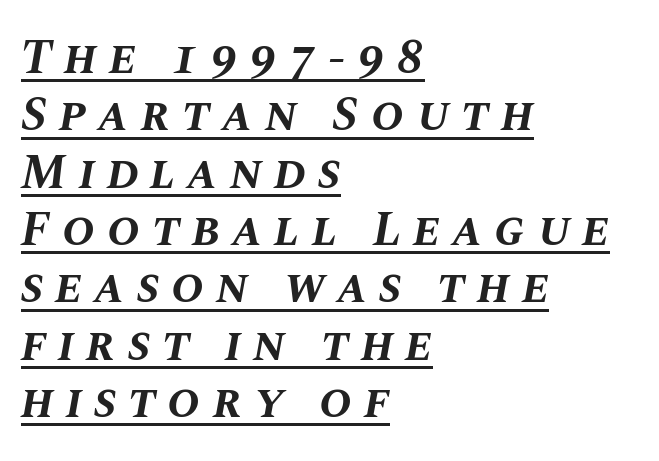
The image shows 49 px bold type, italic (leaning right); set left-aligned, line spacing 1.17x, unusually wide letter spacing (+0.24 em), underlined; medium stroke contrast and a large x-height.
